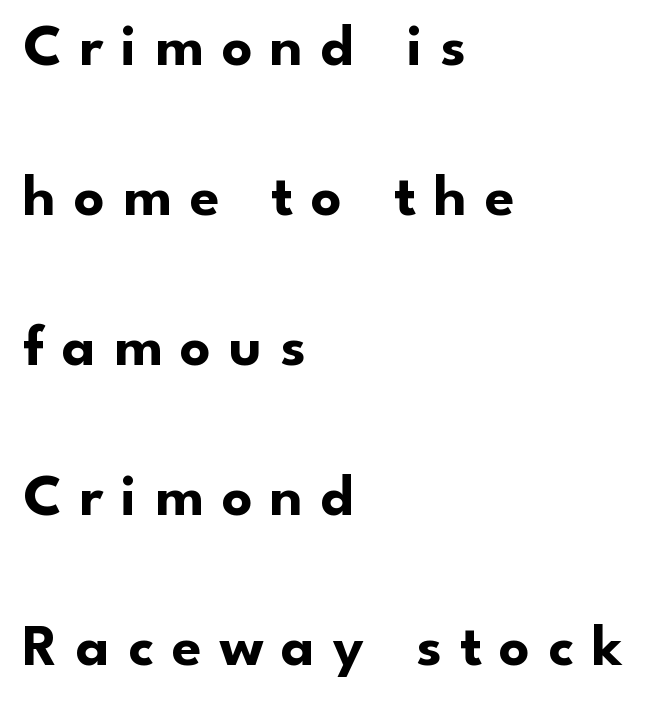
As a designer I'd log this as weight 700, bold. The foot of each line stays bare and open. One-word summary of the alignment: left. I'd call this a sans setting — the letters go barefoot.
